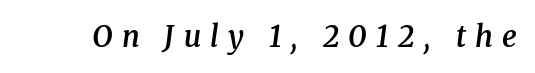
The image shows 29 px semibold serif type, italic (leaning right); set unusually wide letter spacing (+0.32 em), not underlined; medium stroke contrast and a medium x-height.
